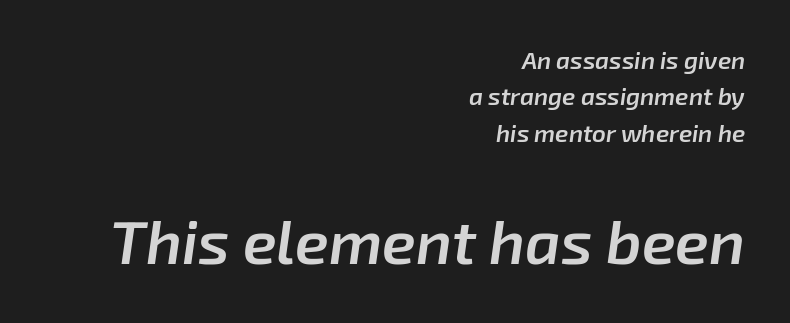
The image shows 61 px semibold type, italic (leaning right); set right-aligned, normal line spacing (1.52x), normal letter spacing, not underlined; the second (bottom) block is 2.54x larger; low stroke contrast and a medium x-height.
